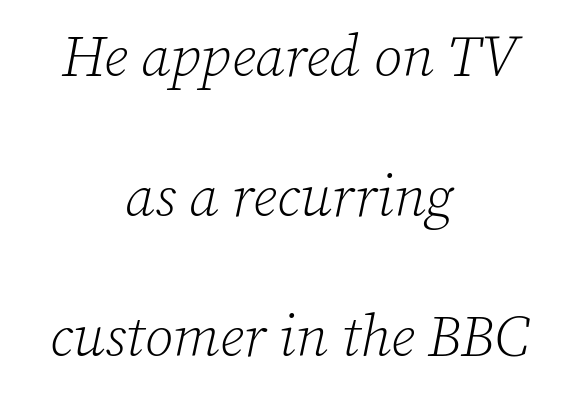
Q: Is the text bold? A: No.
Q: Is the text italic (slanted)? A: Yes, it leans right by about 12 degrees.
Q: Is the typeface a serif or a sans-serif typeface? A: Serif.
Q: Is the text underlined? A: No.
Q: How is the paragraph aligned? A: Centered.
Q: Is the spacing between letters normal or unusually wide? A: Normal.
Q: Is the spacing between lines tight, normal or loose? A: Loose.
Q: Width (condensed, normal, or wide)? A: Normal.
Q: Stroke contrast? A: Low.
Q: x-height? A: Medium.
Q: Monospaced? A: No.
